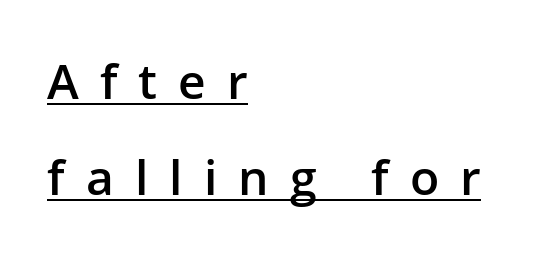
The image shows 48 px semibold sans-serif type, upright; set left-aligned, loose line spacing (2.01x), unusually wide letter spacing (+0.44 em), underlined; low stroke contrast and a medium x-height.
